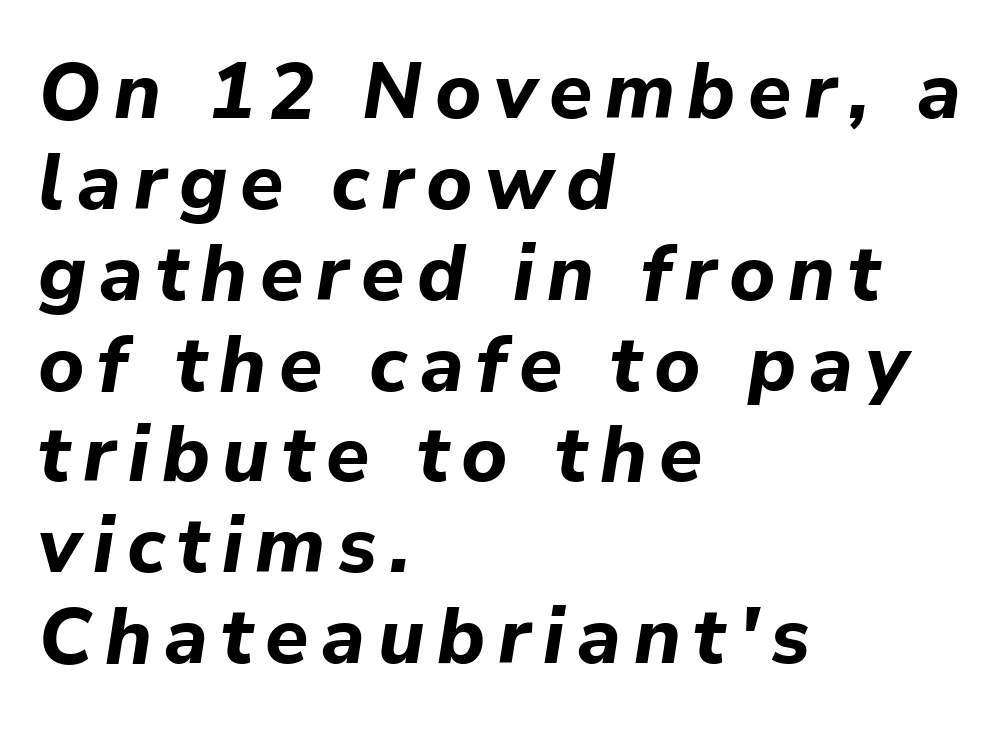
Q: Is the text bold? A: Yes.
Q: Is the text italic (slanted)? A: Yes, it leans right by about 9 degrees.
Q: Is the text underlined? A: No.
Q: How is the paragraph aligned? A: Left-aligned.
Q: Is the spacing between lines tight, normal or loose? A: Tight.
Q: Width (condensed, normal, or wide)? A: Normal.
Q: Stroke contrast? A: Low.
Q: x-height? A: Medium.
Q: Monospaced? A: No.
